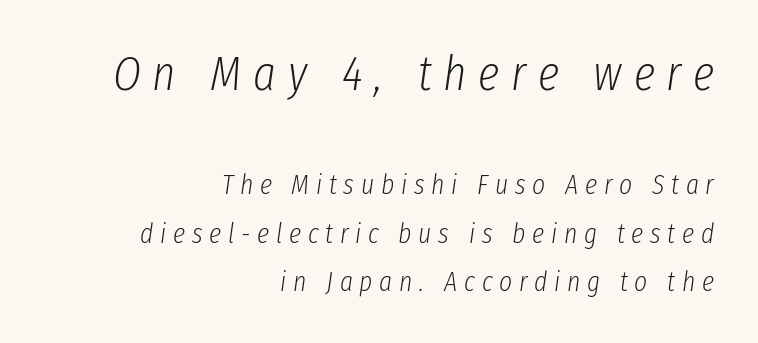
Q: Is the text bold? A: No.
Q: Is the text italic (slanted)? A: Yes, it leans right by about 8 degrees.
Q: Is the text underlined? A: No.
Q: How is the paragraph aligned? A: Right-aligned.
Q: Is the spacing between letters normal or unusually wide? A: Unusually wide.
Q: Which block of text is set in a larger size, the first (top) or the second (bottom)? A: The first (top) one.
Q: Width (condensed, normal, or wide)? A: Condensed.
Q: Stroke contrast? A: Low.
Q: x-height? A: Medium.
Q: Monospaced? A: No.
